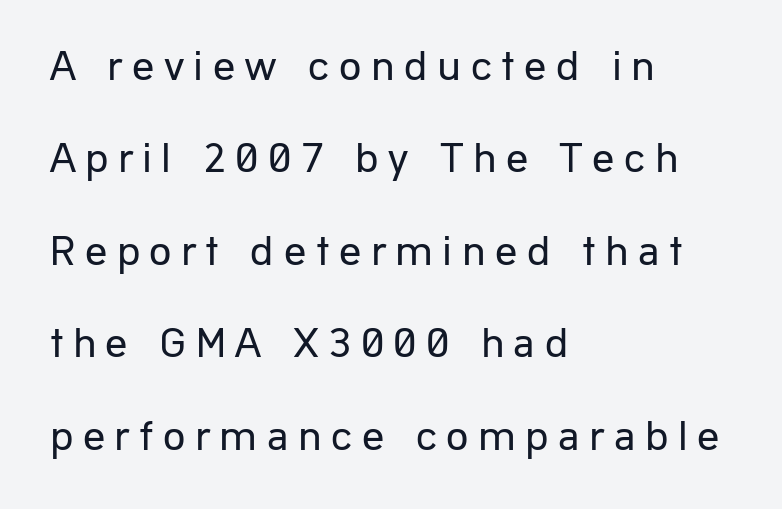
{"serif": "no", "italic": "no", "bold": "no", "weight": "regular", "width": "normal", "stroke_contrast": "low", "x_height": "medium", "monospaced": "no", "underline": "no", "align": "left", "line_spacing": "loose", "line_spacing_ratio": 2.1, "letter_spacing": "wide", "letter_spacing_em": 0.21, "glyph_px": 44}
